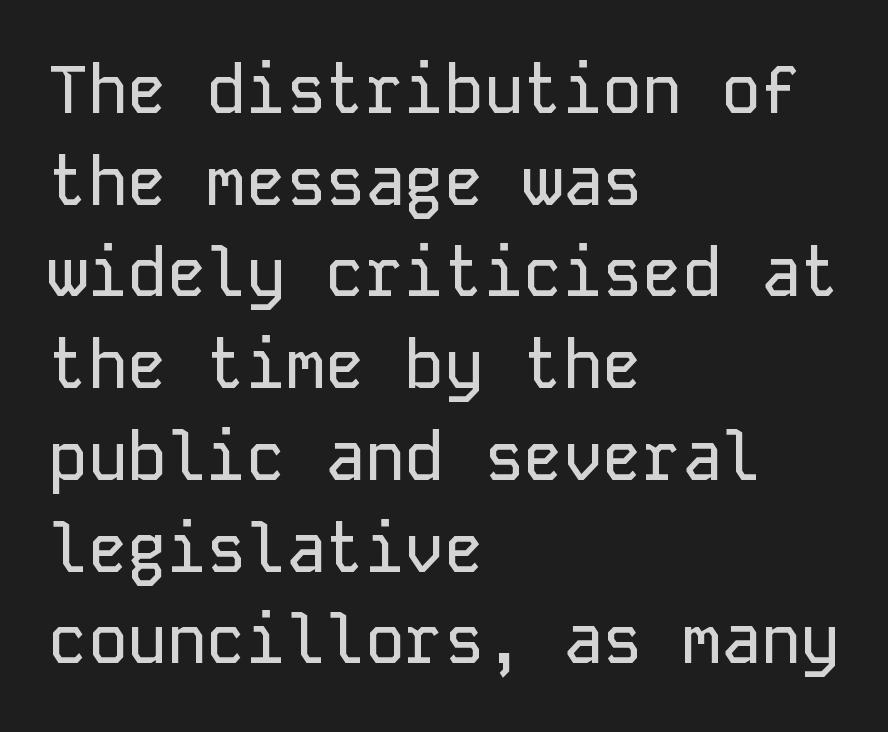
How would I describe the line gaps? Plain and ordinary. Words appear dense and cohesive because spacing is normal. A student would call this left alignment; a typographer would say flush left, rag right. Has an underline been added? It has not. In terms of posture, this sample is upright.
